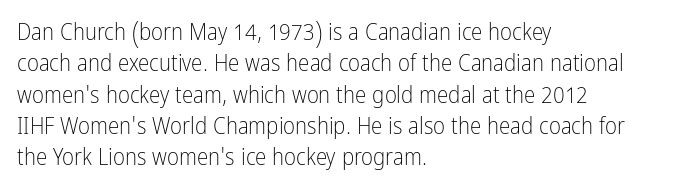
The image shows 23 px text type, upright; set left-aligned, normal line spacing (1.36x), normal letter spacing, not underlined.
